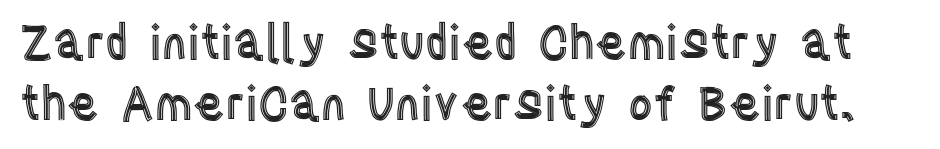
No word sits above an underline. A roman cut, with each character standing at attention. What's the leading like? Ordinary, nothing unusual. The tracking reads as untouched default to a designer's eye. Proportional: the letters do not fall into vertical columns.
